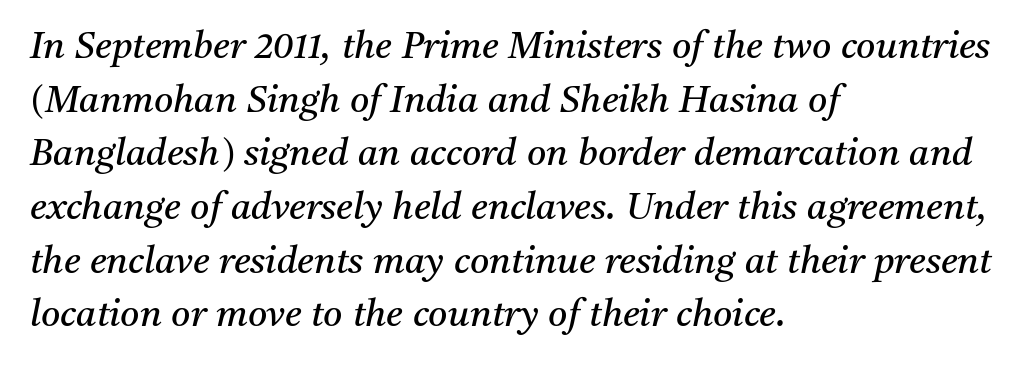
The image shows 37 px regular-weight serif type, italic (leaning right); set left-aligned, normal line spacing (1.45x), normal letter spacing, not underlined; medium stroke contrast and a medium x-height.
